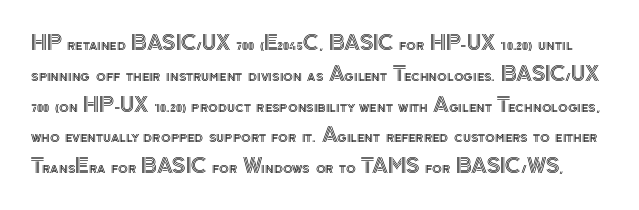
Q: Is the text italic (slanted)? A: No, it is upright.
Q: Is the text underlined? A: No.
Q: Is the spacing between letters normal or unusually wide? A: Normal.
Q: Is the spacing between lines tight, normal or loose? A: Normal.
